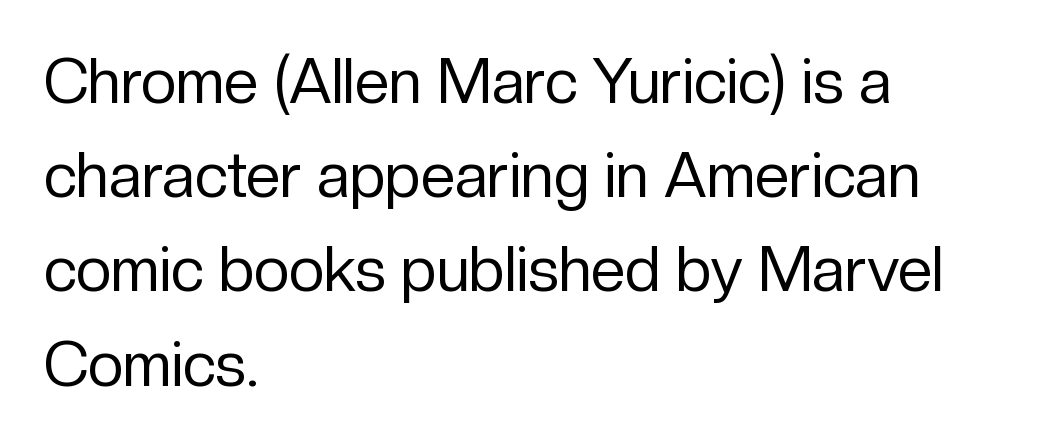
The vertical gap from one line to the next is medium. Only glyphs here, with clear space below each row. This rendering employs a face without finishing strokes, i.e., a sans-serif. Teacher's note: observe the even left margin — that is flush-left alignment. Every stem runs plumb, perpendicular to the baseline.
